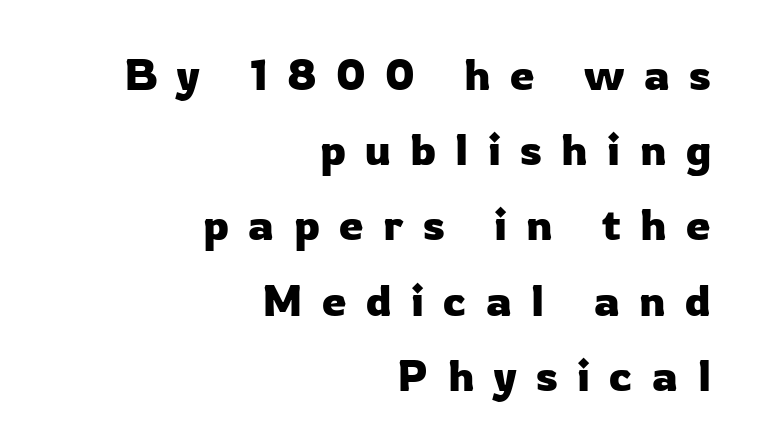
The image shows 44 px sans-serif type, upright; set right-aligned, line spacing 1.71x, unusually wide letter spacing (+0.44 em), not underlined; low stroke contrast and a medium x-height.
